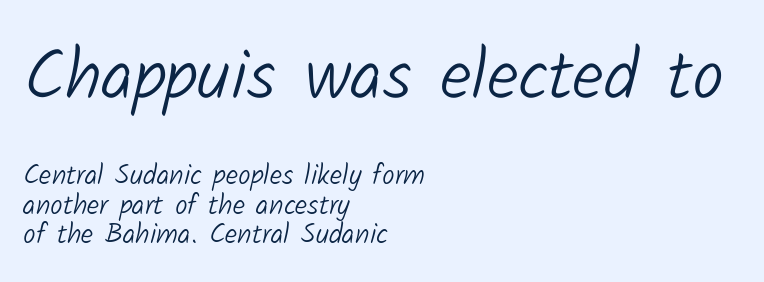
{"serif": "no", "bold": "no", "weight": "light", "width": "normal", "stroke_contrast": "low", "x_height": "medium", "monospaced": "no", "underline": "no", "align": "left", "line_spacing": "tight", "line_spacing_ratio": 1.05, "letter_spacing": "normal", "letter_spacing_em": 0.0, "larger_block": "first", "size_ratio": 2.54, "glyph_px": 71}
